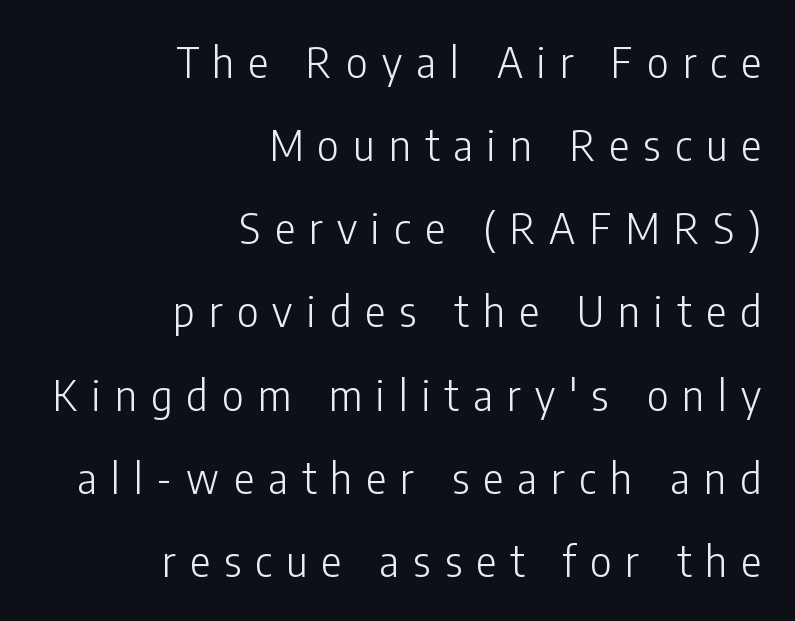
Q: Is the text bold? A: No.
Q: Is the text italic (slanted)? A: No, it is upright.
Q: Is the typeface a serif or a sans-serif typeface? A: Sans-serif.
Q: Is the text underlined? A: No.
Q: How is the paragraph aligned? A: Right-aligned.
Q: Is the spacing between letters normal or unusually wide? A: Unusually wide.
Q: Is the spacing between lines tight, normal or loose? A: Loose.
Q: Width (condensed, normal, or wide)? A: Condensed.
Q: Stroke contrast? A: Low.
Q: x-height? A: Medium.
Q: Monospaced? A: No.
